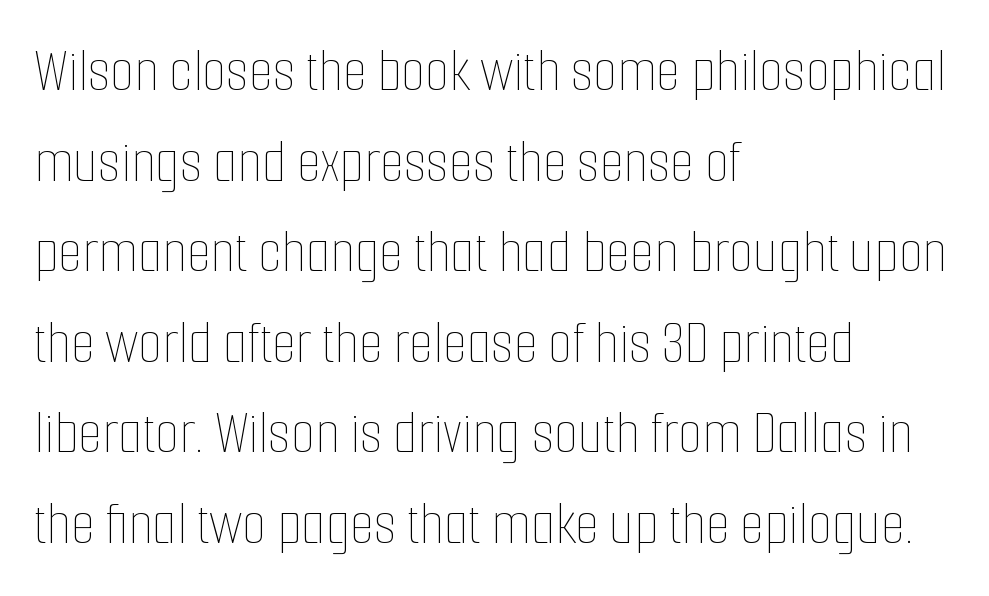
The image shows 62 px thin, condensed type, upright; set left-aligned, normal line spacing (1.46x), normal letter spacing, not underlined; low stroke contrast and a medium x-height.
